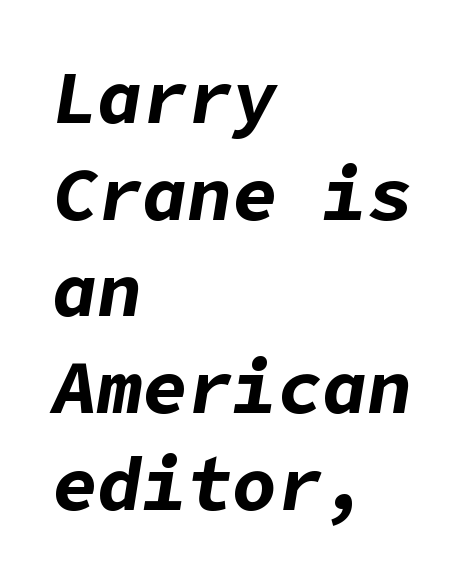
Honestly, there is no underline to notice here at all. Vertical spacing — default. The face used here has a pronounced slope to its letters. Look at the stroke-to-counter ratio: heavy, a bold.
